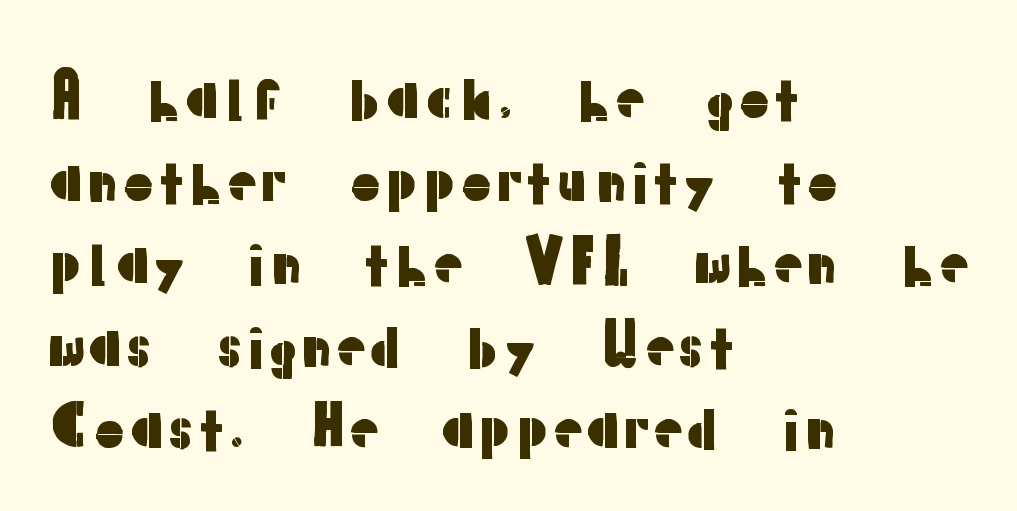
Observe the ordinary spacing: letters are neighbours, not strangers. The face used here is proportionally spaced, like ordinary book or web type. The lines sit at an ordinary, default distance from one another. If you drew a line through each stem, it would be perfectly vertical. If you drew a ruler down the left edge, every line would touch it.
